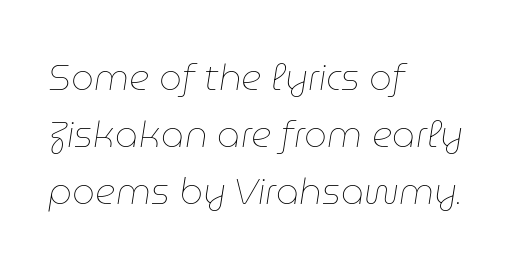
The image shows 36 px thin type, italic (leaning right); set left-aligned, normal line spacing (1.58x), normal letter spacing, not underlined; low stroke contrast and a medium x-height.
